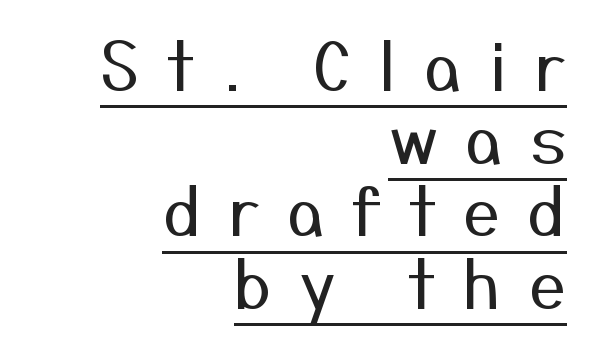
{"serif": "no", "italic": "no", "bold": "no", "weight": "regular", "width": "normal", "stroke_contrast": "medium", "x_height": "medium", "monospaced": "no", "underline": "yes", "align": "right", "line_spacing": "tight", "line_spacing_ratio": 1.1, "letter_spacing": "wide", "letter_spacing_em": 0.41, "glyph_px": 66}
